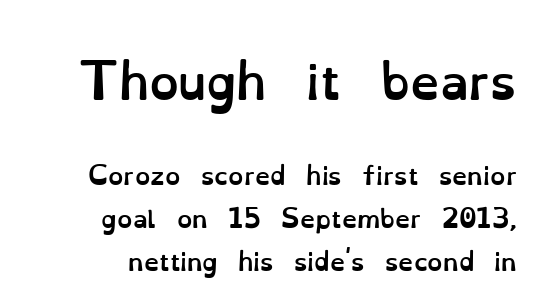
The image shows 47 px semibold type, upright; set right-aligned, line spacing 1.78x, normal letter spacing, not underlined; the first (top) block is 1.96x larger; low stroke contrast and a small x-height.
